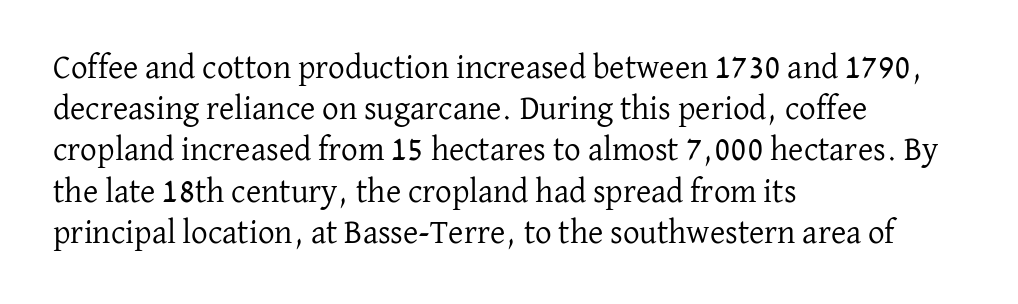
Each stroke keeps to a modest, everyday thickness or less. These lines are rendered in a variable-pitch font. One-word summary of the alignment: left. Upright lettering throughout.
